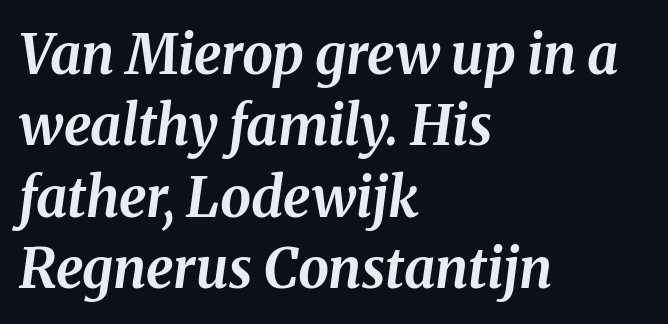
{"italic": "yes", "lean": "right", "slant_degrees": 8, "bold": "yes", "weight": "bold", "width": "normal", "stroke_contrast": "medium", "x_height": "medium", "monospaced": "no", "underline": "no", "align": "left", "line_spacing": "normal", "line_spacing_ratio": 1.3, "letter_spacing": "normal", "letter_spacing_em": 0.0, "glyph_px": 55}
